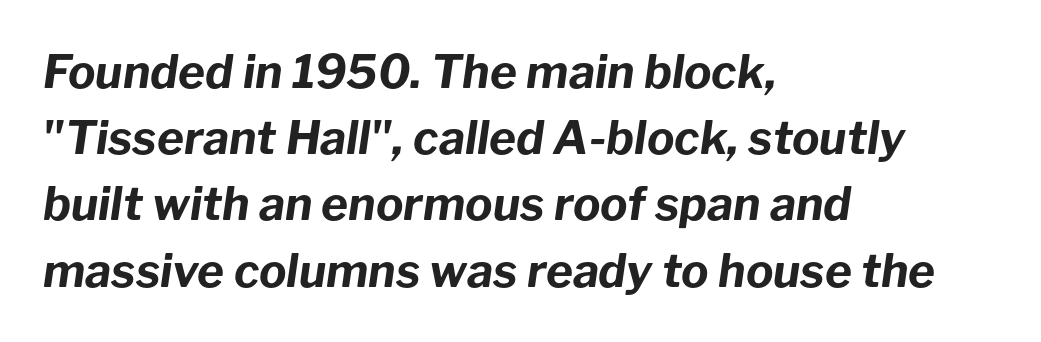
{"italic": "yes", "lean": "right", "slant_degrees": 8, "bold": "yes", "weight": "bold", "width": "normal", "stroke_contrast": "low", "x_height": "medium", "monospaced": "no", "underline": "no", "align": "left", "line_spacing": "normal", "line_spacing_ratio": 1.44, "letter_spacing": "normal", "letter_spacing_em": 0.0, "glyph_px": 46}
